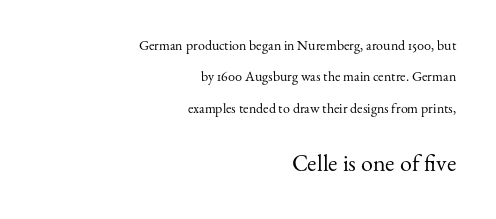
{"italic": "no", "bold": "no", "underline": "no", "align": "right", "line_spacing": "loose", "line_spacing_ratio": 2.24, "letter_spacing": "normal", "letter_spacing_em": 0.0, "larger_block": "second", "size_ratio": 1.71, "glyph_px": 24}
